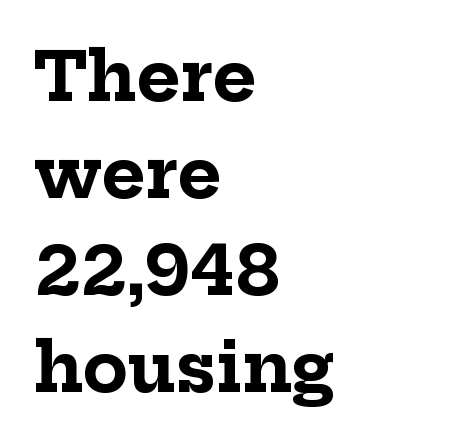
The image shows 67 px bold serif type, upright; set left-aligned, normal line spacing (1.45x), normal letter spacing, not underlined; low stroke contrast and a medium x-height.
